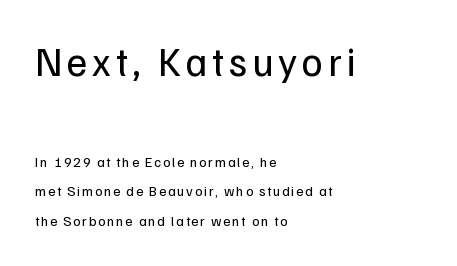
The image shows 40 px regular-weight sans-serif type, upright; set left-aligned, loose line spacing (2.12x), not underlined; the first (top) block is 2.86x larger; low stroke contrast and a medium x-height.
